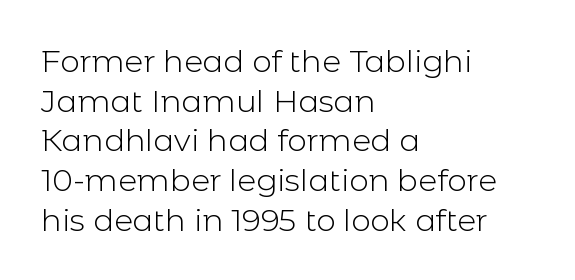
The image shows 31 px light sans-serif type, upright; set left-aligned, normal line spacing (1.28x), normal letter spacing, not underlined; a medium x-height.
